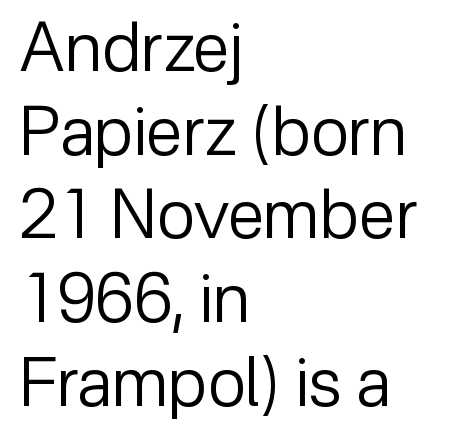
This sample uses an upright cut, with every glyph sitting square on the baseline. This reads as an unemphasized weight, regular at the heaviest. Letter spacing: default. The letters advance in unequal steps, a hallmark of proportional type. The typesetter chose a ragged-right arrangement here.
